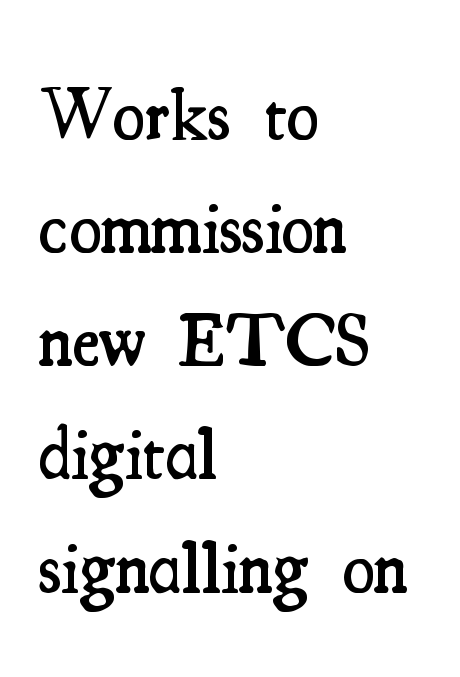
The image shows 73 px semibold, condensed serif type, upright; set left-aligned, normal line spacing (1.55x), normal letter spacing, not underlined; medium stroke contrast and a small x-height.
